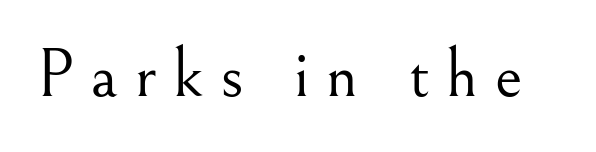
The image shows 69 px light serif type, upright; set unusually wide letter spacing (+0.24 em), not underlined; medium stroke contrast and a small x-height.
